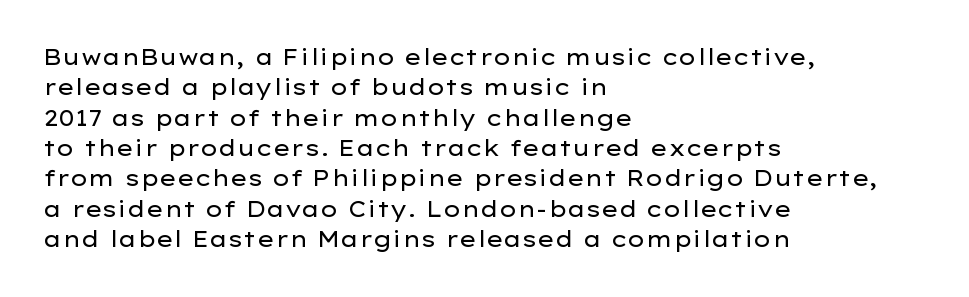
Q: Is the text bold? A: No.
Q: Is the text italic (slanted)? A: No, it is upright.
Q: Is the text underlined? A: No.
Q: How is the paragraph aligned? A: Left-aligned.
Q: Is the spacing between letters normal or unusually wide? A: Normal.
Q: Is the spacing between lines tight, normal or loose? A: Normal.
